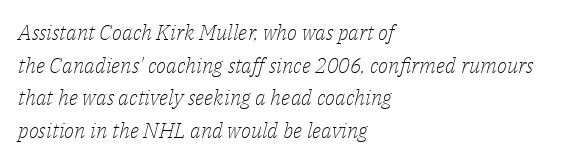
Nothing unusual about the tracking: characters are spaced as the font intends. The passage shown stacks its lines at a standard gap. One-word summary of the alignment: left. Type without underlining. Stroke thickness stays within the range of a standard reading face or lighter.
